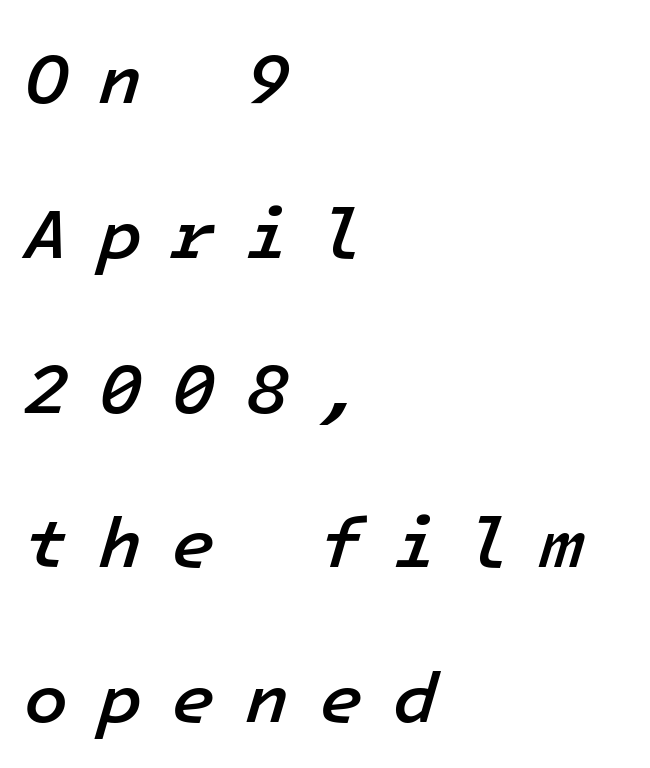
Q: Is the text bold? A: Semi-bold.
Q: Is the text italic (slanted)? A: Yes, it leans right by about 16 degrees.
Q: Is the text underlined? A: No.
Q: How is the paragraph aligned? A: Left-aligned.
Q: Is the spacing between letters normal or unusually wide? A: Unusually wide.
Q: Is the spacing between lines tight, normal or loose? A: Loose.
Q: Width (condensed, normal, or wide)? A: Normal.
Q: Stroke contrast? A: Low.
Q: x-height? A: Medium.
Q: Monospaced? A: Yes.
